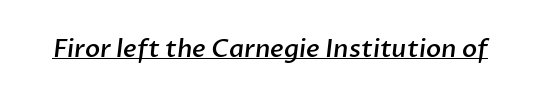
The image shows 25 px text type; set normal letter spacing, underlined.
